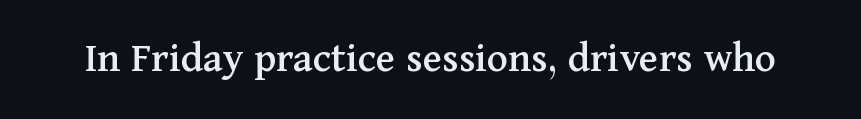
The image shows 44 px serif type, upright; set normal letter spacing, not underlined; medium stroke contrast and a medium x-height.
